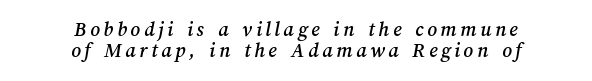
The image shows 21 px text type; set centered, tight line spacing (1.0x), not underlined.
